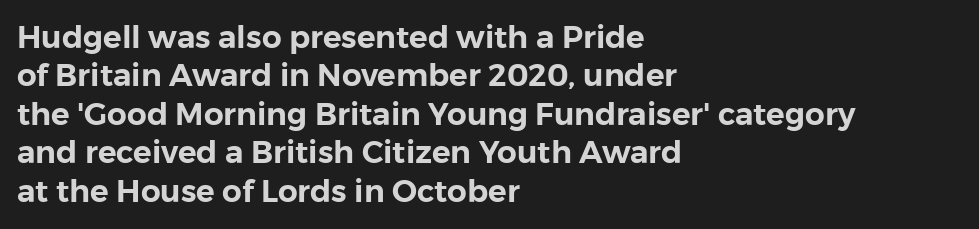
The image shows 31 px sans-serif type, upright; set left-aligned, line spacing 1.24x, normal letter spacing, not underlined; low stroke contrast and a medium x-height.
